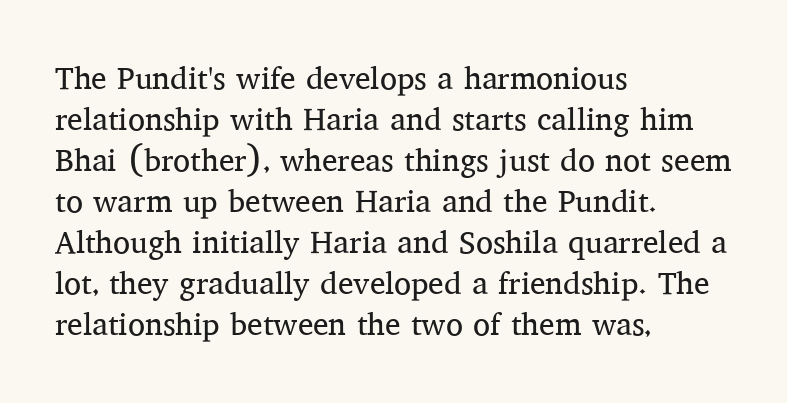
{"serif": "yes", "italic": "no", "bold": "no", "weight": "regular", "width": "normal", "stroke_contrast": "medium", "x_height": "medium", "monospaced": "no", "underline": "no", "align": "left", "line_spacing": "normal", "line_spacing_ratio": 1.32, "letter_spacing": "normal", "letter_spacing_em": 0.0, "glyph_px": 31}
